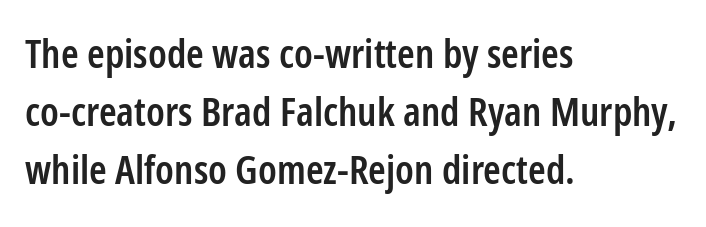
Are there feet on the stems? There aren't — it's a sans. Evenly set lines give the paragraph a standard silhouette. Students, note that the glyphs here touch the page at normal intervals. The space directly below the letters is spotless. The ragged edge is on the right, which tells us the setting is flush left.
